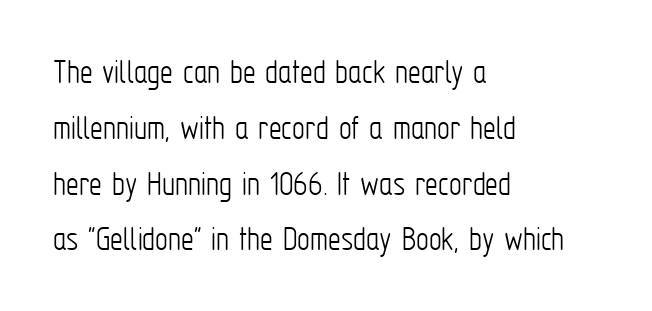
Stems and bowls with no extra thickness — not bold. The designer went with a sans here, leaving each stem footless. The font's upright variant was chosen for this text. The foot of each line stays bare and open. Compared with typical body copy, the letter spacing here is the same.
